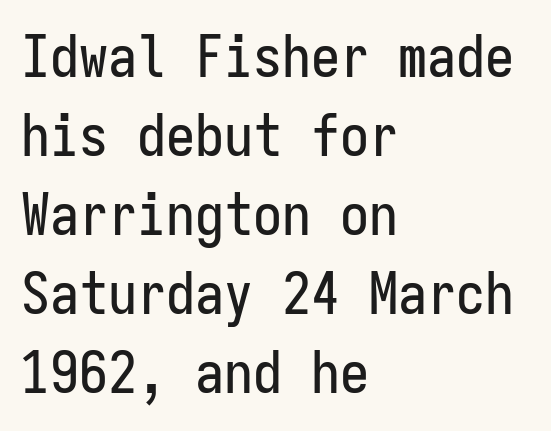
The image shows 58 px condensed sans-serif type, upright, monospaced; set left-aligned, normal line spacing (1.36x), normal letter spacing, not underlined; low stroke contrast and a medium x-height.
